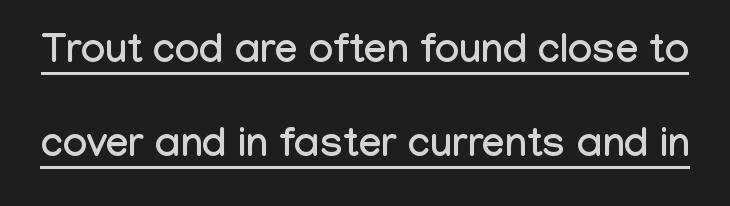
{"serif": "no", "italic": "no", "width": "condensed", "stroke_contrast": "low", "x_height": "medium", "monospaced": "no", "underline": "yes", "line_spacing": "loose", "line_spacing_ratio": 2.29, "letter_spacing": "normal", "letter_spacing_em": 0.0, "glyph_px": 41}
